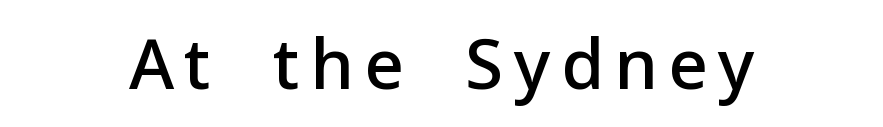
{"serif": "no", "italic": "no", "bold": "semi", "weight": "semibold", "width": "normal", "stroke_contrast": "low", "x_height": "medium", "monospaced": "no", "underline": "no", "glyph_px": 69}
